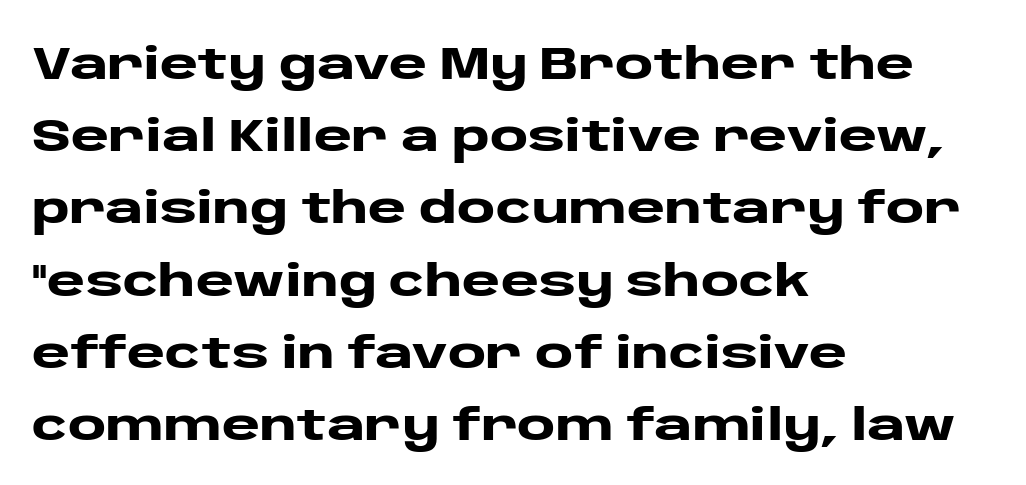
Plenty of ink on the page — the face is bold. Here the glyphs are tracked normally, forming tight word shapes. Each row of text sits above clean, open space. Does the type have serifs? No, each stem ends abruptly.
